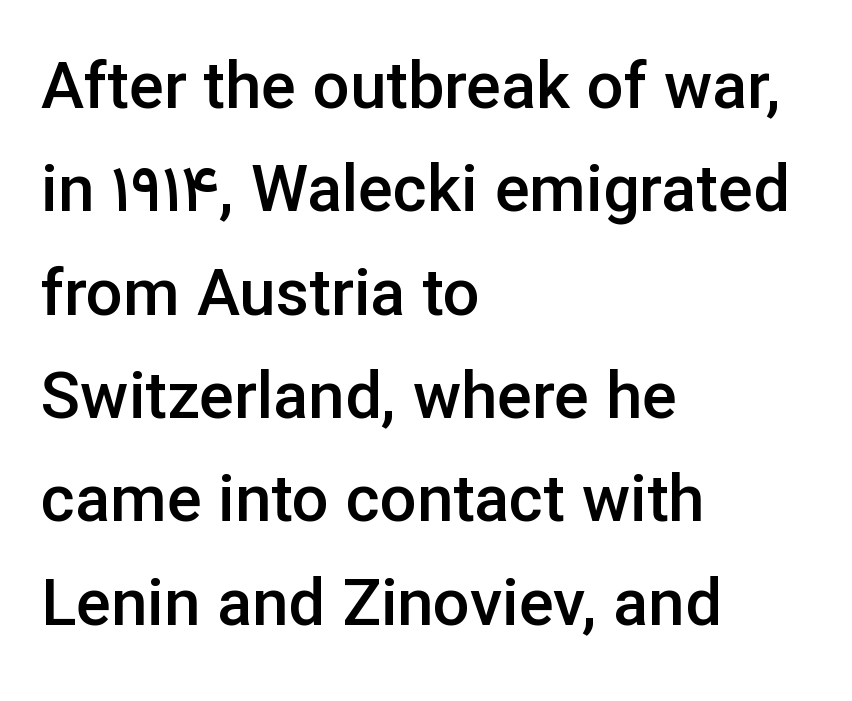
Q: Is the text bold? A: Semi-bold.
Q: Is the text italic (slanted)? A: No, it is upright.
Q: Is the typeface a serif or a sans-serif typeface? A: Sans-serif.
Q: Is the text underlined? A: No.
Q: How is the paragraph aligned? A: Left-aligned.
Q: Is the spacing between letters normal or unusually wide? A: Normal.
Q: Is the spacing between lines tight, normal or loose? A: Normal.
Q: Width (condensed, normal, or wide)? A: Normal.
Q: Stroke contrast? A: Low.
Q: x-height? A: Medium.
Q: Monospaced? A: No.
